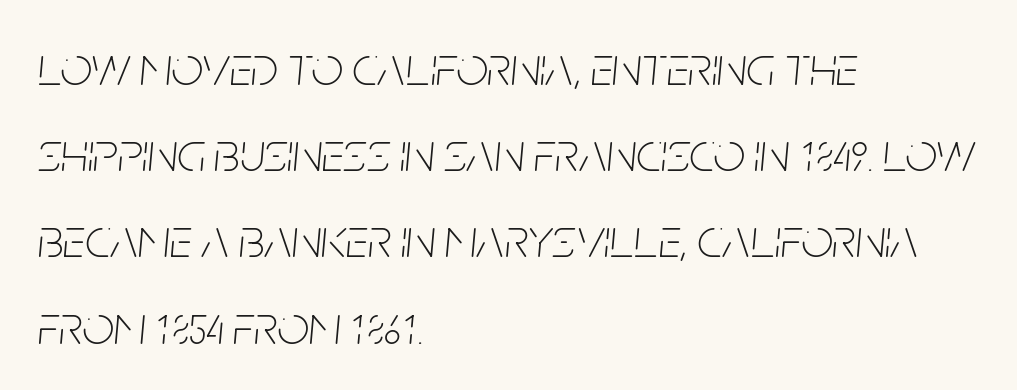
Is the type heavy? It reads as light-to-regular instead. Caption: multi-line text, flush left, ragged right. The letters are slanted; this is an italic face. Here the glyphs are tracked normally, forming tight word shapes. Honestly, there is no underline to notice here at all.
